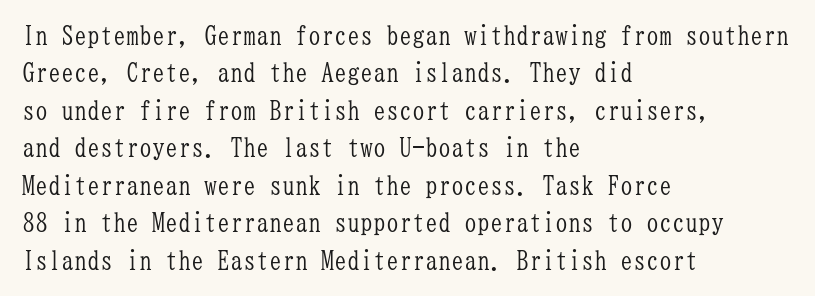
The image shows 26 px text type, upright; set left-aligned, normal line spacing (1.44x), normal letter spacing, not underlined.
